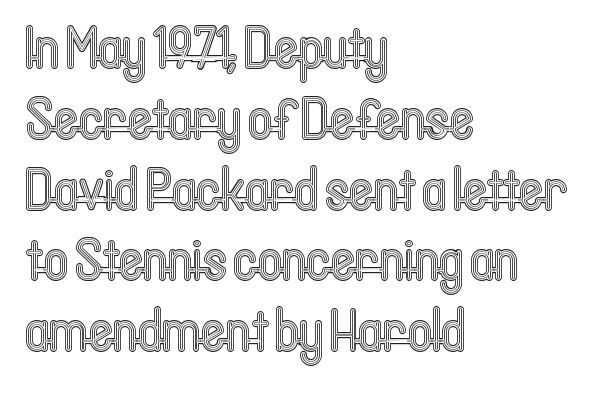
{"italic": "no", "width": "condensed", "x_height": "medium", "monospaced": "no", "underline": "no", "align": "left", "line_spacing_ratio": 1.22, "letter_spacing": "normal", "letter_spacing_em": 0.0, "glyph_px": 58}
